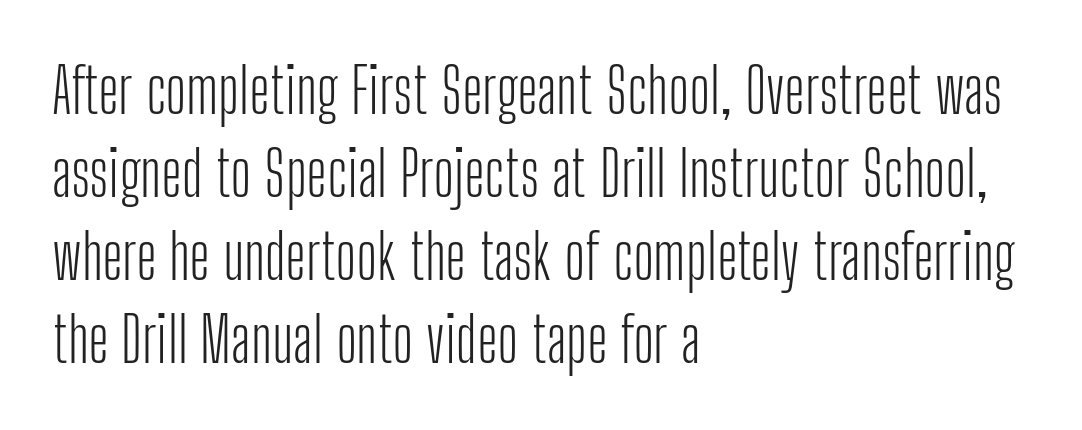
Q: Is the text bold? A: No.
Q: Is the text italic (slanted)? A: No, it is upright.
Q: Is the typeface a serif or a sans-serif typeface? A: Sans-serif.
Q: Is the text underlined? A: No.
Q: How is the paragraph aligned? A: Left-aligned.
Q: Is the spacing between letters normal or unusually wide? A: Normal.
Q: Is the spacing between lines tight, normal or loose? A: Normal.
Q: Width (condensed, normal, or wide)? A: Condensed.
Q: Stroke contrast? A: Low.
Q: x-height? A: Medium.
Q: Monospaced? A: No.
